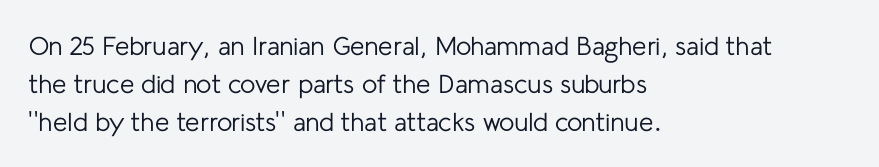
Q: Is the text bold? A: No.
Q: Is the text italic (slanted)? A: No, it is upright.
Q: Is the text underlined? A: No.
Q: How is the paragraph aligned? A: Left-aligned.
Q: Is the spacing between letters normal or unusually wide? A: Normal.
Q: Is the spacing between lines tight, normal or loose? A: Normal.
